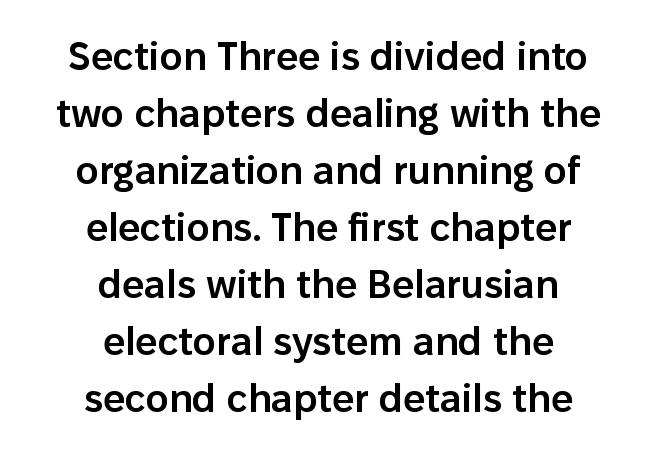
Q: Is the text bold? A: Semi-bold.
Q: Is the text italic (slanted)? A: No, it is upright.
Q: Is the typeface a serif or a sans-serif typeface? A: Sans-serif.
Q: Is the text underlined? A: No.
Q: How is the paragraph aligned? A: Centered.
Q: Is the spacing between letters normal or unusually wide? A: Normal.
Q: Is the spacing between lines tight, normal or loose? A: Normal.
Q: Width (condensed, normal, or wide)? A: Normal.
Q: Stroke contrast? A: Low.
Q: x-height? A: Medium.
Q: Monospaced? A: No.
